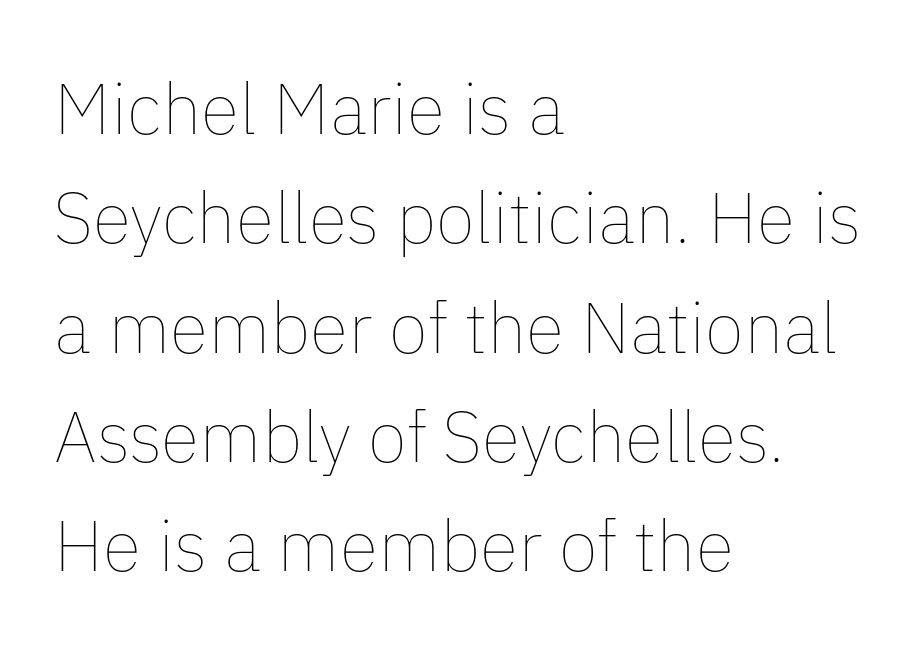
Nope, not italic — everything's standing straight. Each line starts at the same left margin while the right side varies. Horizontal bands of white between lines are of average thickness. You could call the tracking neutral — neither tight nor loose.
